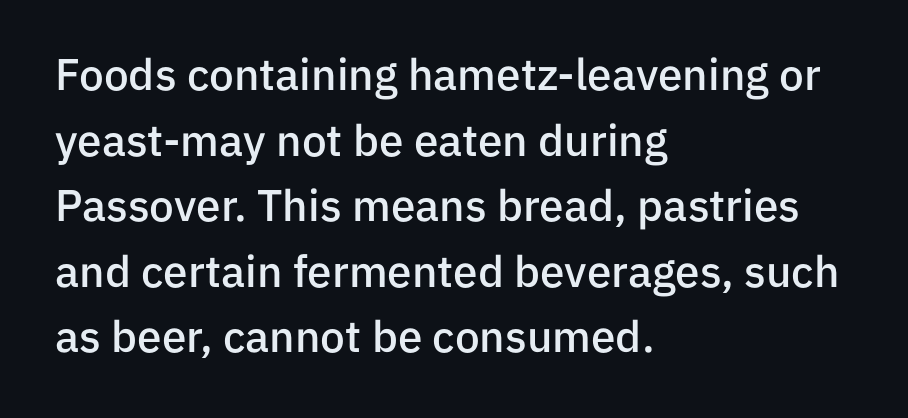
These lines are rendered in a variable-pitch font. The letters are semibold — heavier than regular but short of a full bold. There is no visible air inserted between adjacent glyphs. This rendering employs a face without finishing strokes, i.e., a sans-serif.
